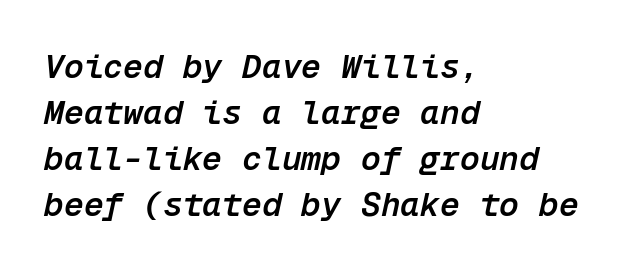
The image shows 33 px semibold type, italic (leaning right), monospaced; set left-aligned, normal line spacing (1.39x), normal letter spacing, not underlined; low stroke contrast and a medium x-height.
